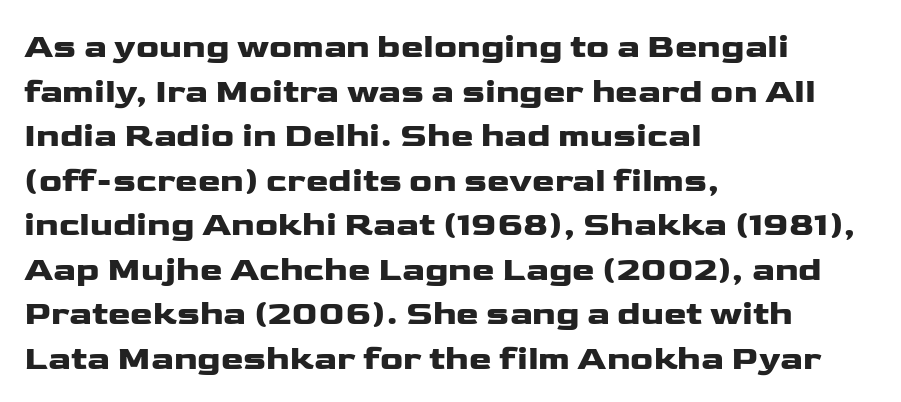
The characters display no serif detailing; their extremities are plain. Descenders are the only things crossing below the line. The rendering uses a moderate line-height, typical for paragraphs. Casual observation: everything's shoved over to the left.
